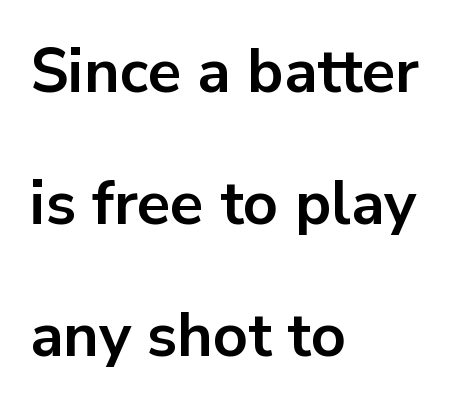
Q: Is the text bold? A: Yes.
Q: Is the text italic (slanted)? A: No, it is upright.
Q: Is the typeface a serif or a sans-serif typeface? A: Sans-serif.
Q: Is the text underlined? A: No.
Q: How is the paragraph aligned? A: Left-aligned.
Q: Is the spacing between letters normal or unusually wide? A: Normal.
Q: Is the spacing between lines tight, normal or loose? A: Loose.
Q: Width (condensed, normal, or wide)? A: Normal.
Q: Stroke contrast? A: Low.
Q: x-height? A: Medium.
Q: Monospaced? A: No.
